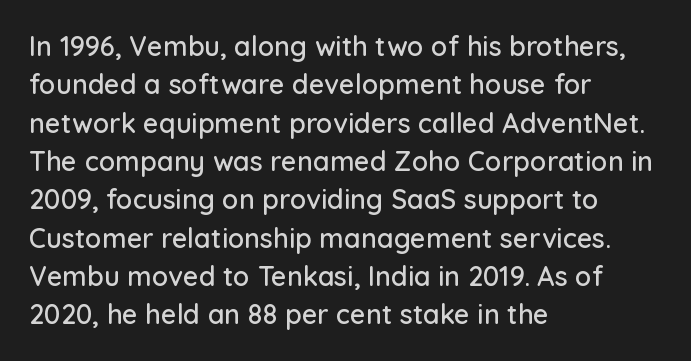
{"italic": "no", "underline": "no", "align": "left", "line_spacing": "normal", "line_spacing_ratio": 1.42, "letter_spacing": "normal", "letter_spacing_em": 0.0, "glyph_px": 27}
